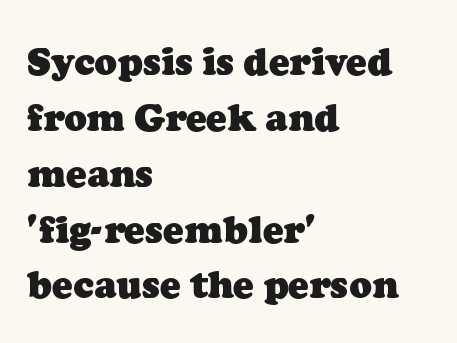
Letterform terminals end in serifs throughout the passage. Default kerning and tracking; the words read as compact shapes. The rendering uses natural spacing where letterforms have individual widths. Lines of text with bare space underneath.
